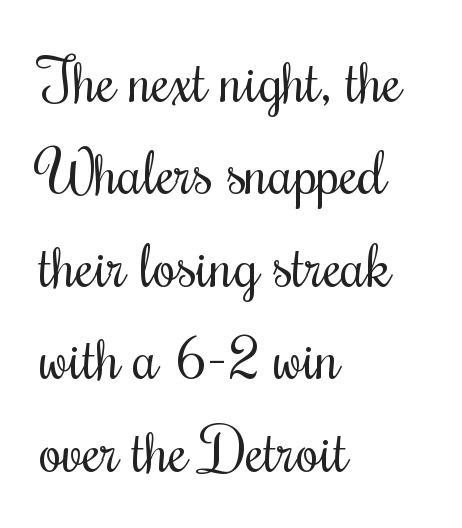
{"serif": "yes", "bold": "no", "weight": "regular", "width": "condensed", "stroke_contrast": "medium", "x_height": "small", "monospaced": "no", "underline": "no", "align": "left", "line_spacing": "normal", "line_spacing_ratio": 1.54, "letter_spacing": "normal", "letter_spacing_em": 0.0, "glyph_px": 60}
